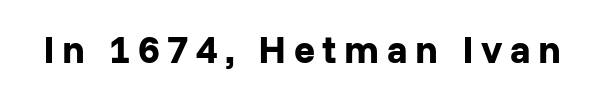
The image shows 39 px bold sans-serif type, upright; set not underlined; low stroke contrast and a medium x-height.
